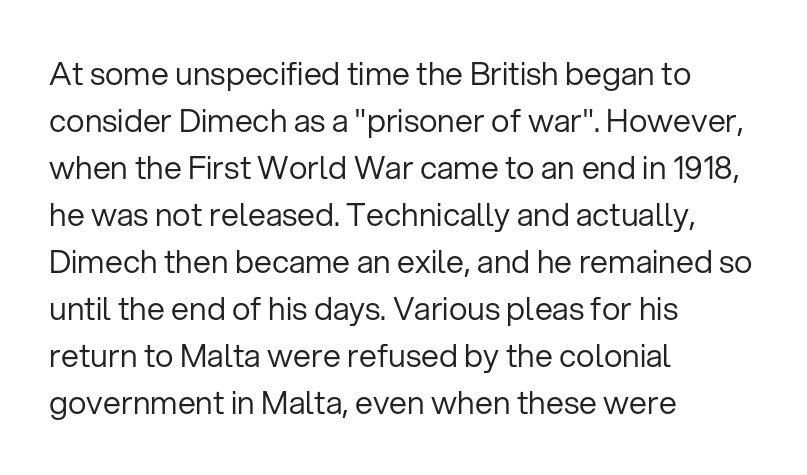
You could call the tracking neutral — neither tight nor loose. Weight: in the light-to-regular range. Horizontal bands of white between lines are of average thickness. Every stem runs plumb, perpendicular to the baseline. Varying glyph widths throughout — classic text-font behaviour. In terms of letterform style, serifs are entirely absent.
